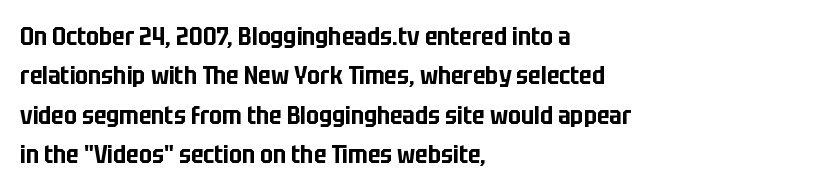
The image shows 25 px text type, upright; set left-aligned, normal line spacing (1.58x), normal letter spacing, not underlined.
